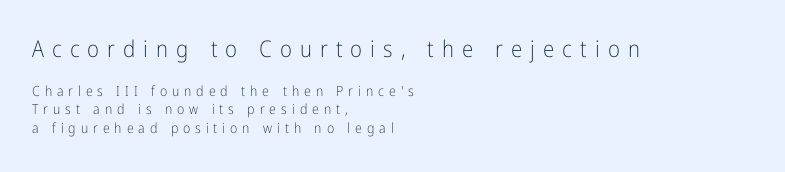
{"italic": "no", "bold": "no", "underline": "no", "align": "left", "line_spacing": "normal", "line_spacing_ratio": 1.32, "letter_spacing": "wide", "letter_spacing_em": 0.35, "larger_block": "first", "size_ratio": 1.64, "glyph_px": 23}
